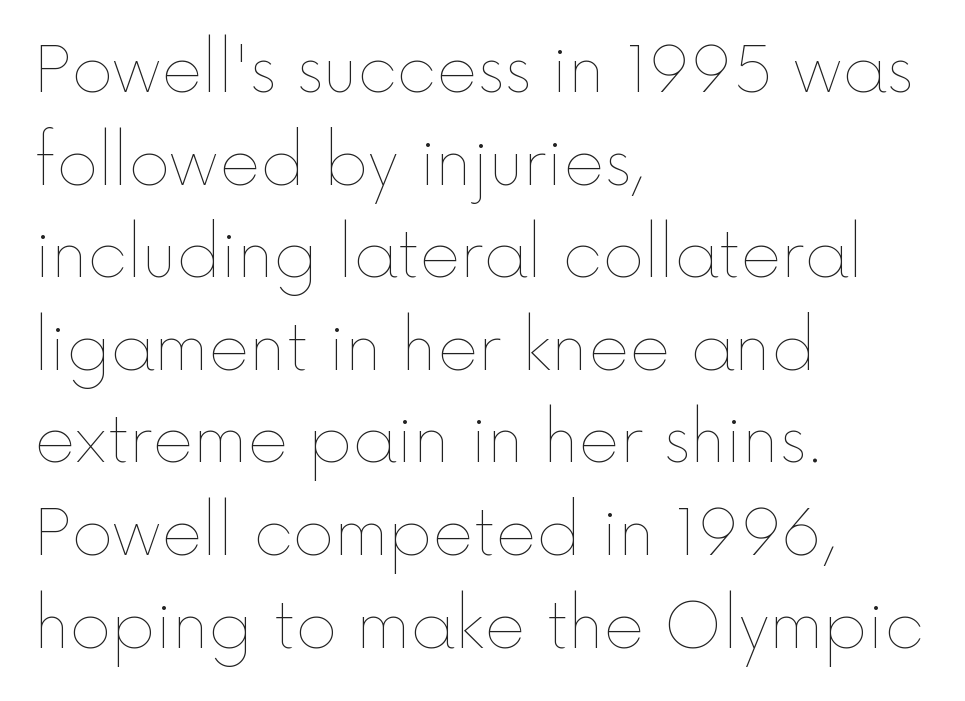
Type without underlining. This is not heavy type; no bold has been used. Casual observation: everything's shoved over to the left. Glyph-to-glyph distance matches everyday printed text.
